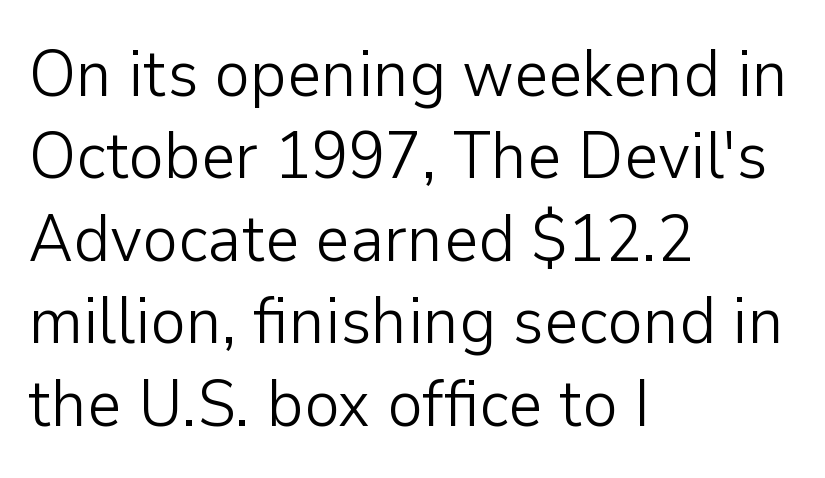
Q: Is the text bold? A: No.
Q: Is the text italic (slanted)? A: No, it is upright.
Q: Is the typeface a serif or a sans-serif typeface? A: Sans-serif.
Q: Is the text underlined? A: No.
Q: How is the paragraph aligned? A: Left-aligned.
Q: Is the spacing between letters normal or unusually wide? A: Normal.
Q: Width (condensed, normal, or wide)? A: Normal.
Q: Stroke contrast? A: Low.
Q: x-height? A: Medium.
Q: Monospaced? A: No.
